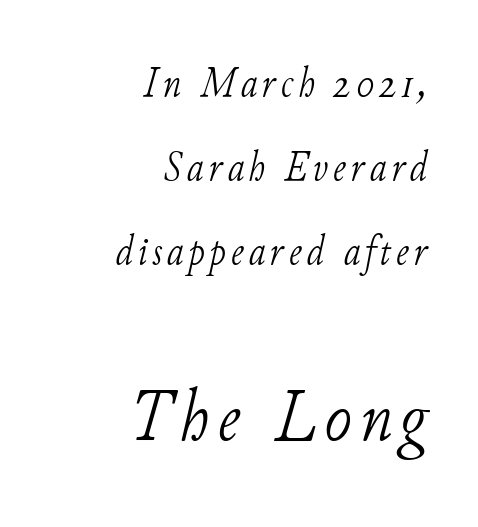
{"serif": "yes", "italic": "yes", "lean": "right", "slant_degrees": 11, "bold": "no", "weight": "light", "width": "normal", "stroke_contrast": "low", "x_height": "small", "monospaced": "no", "underline": "no", "align": "right", "line_spacing": "loose", "line_spacing_ratio": 2.0, "larger_block": "second", "size_ratio": 1.76, "glyph_px": 74}
